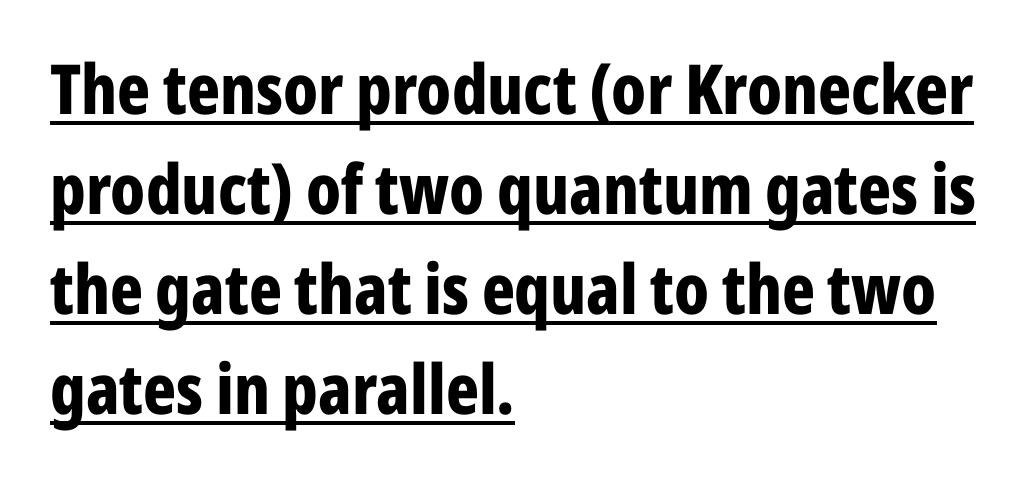
Q: Is the text bold? A: Yes.
Q: Is the text italic (slanted)? A: No, it is upright.
Q: Is the typeface a serif or a sans-serif typeface? A: Sans-serif.
Q: Is the text underlined? A: Yes.
Q: How is the paragraph aligned? A: Left-aligned.
Q: Is the spacing between letters normal or unusually wide? A: Normal.
Q: Is the spacing between lines tight, normal or loose? A: Normal.
Q: Width (condensed, normal, or wide)? A: Condensed.
Q: Stroke contrast? A: Low.
Q: x-height? A: Medium.
Q: Monospaced? A: No.
